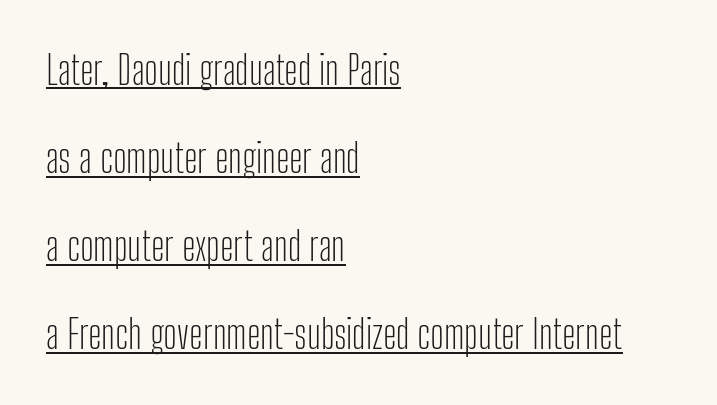
{"serif": "no", "italic": "no", "bold": "no", "weight": "light", "width": "condensed", "stroke_contrast": "low", "x_height": "medium", "monospaced": "no", "underline": "yes", "align": "left", "line_spacing": "loose", "line_spacing_ratio": 2.26, "letter_spacing": "normal", "letter_spacing_em": 0.0, "glyph_px": 39}
